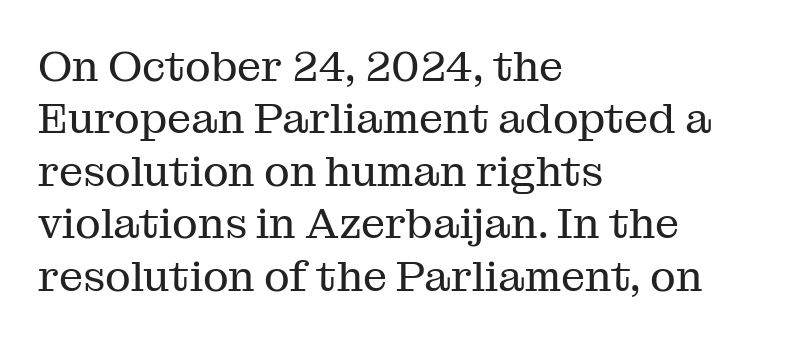
{"serif": "yes", "italic": "no", "bold": "no", "weight": "regular", "width": "normal", "stroke_contrast": "medium", "x_height": "medium", "monospaced": "no", "underline": "no", "align": "left", "line_spacing_ratio": 1.22, "letter_spacing": "normal", "letter_spacing_em": 0.0, "glyph_px": 43}
